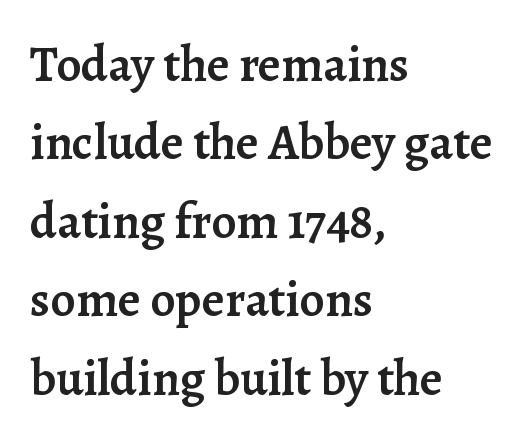
{"serif": "yes", "italic": "no", "bold": "semi", "weight": "semibold", "width": "normal", "stroke_contrast": "low", "x_height": "medium", "monospaced": "no", "underline": "no", "align": "left", "line_spacing": "normal", "line_spacing_ratio": 1.57, "letter_spacing": "normal", "letter_spacing_em": 0.0, "glyph_px": 50}
